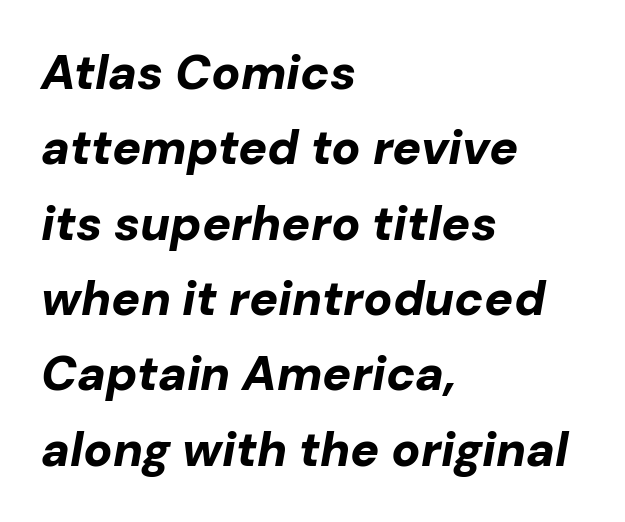
Q: Is the text bold? A: Yes.
Q: Is the text italic (slanted)? A: Yes, it leans right by about 10 degrees.
Q: Is the text underlined? A: No.
Q: How is the paragraph aligned? A: Left-aligned.
Q: Is the spacing between letters normal or unusually wide? A: Normal.
Q: Is the spacing between lines tight, normal or loose? A: Normal.
Q: Width (condensed, normal, or wide)? A: Normal.
Q: Stroke contrast? A: Low.
Q: x-height? A: Medium.
Q: Monospaced? A: No.
